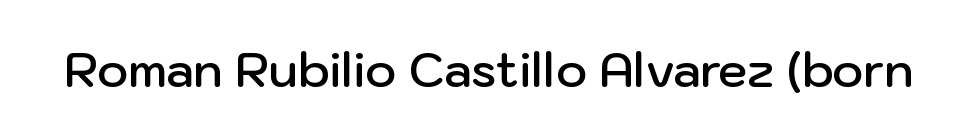
Q: Is the text bold? A: Semi-bold.
Q: Is the text italic (slanted)? A: No, it is upright.
Q: Is the typeface a serif or a sans-serif typeface? A: Sans-serif.
Q: Is the text underlined? A: No.
Q: Is the spacing between letters normal or unusually wide? A: Normal.
Q: Width (condensed, normal, or wide)? A: Normal.
Q: Stroke contrast? A: Low.
Q: x-height? A: Medium.
Q: Monospaced? A: No.
